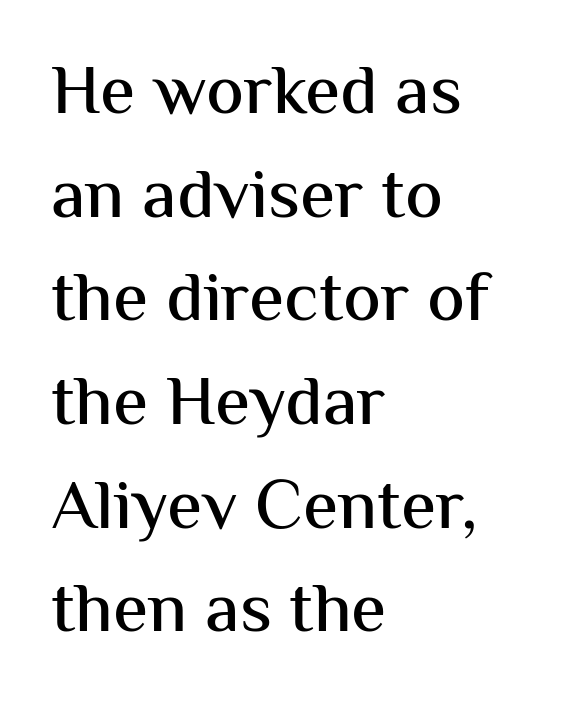
All the whitespace from short lines collects on the right. Short note: letters normally spaced. Is there any slant? The stems are plumb. The letters advance in unequal steps, a hallmark of proportional type.
